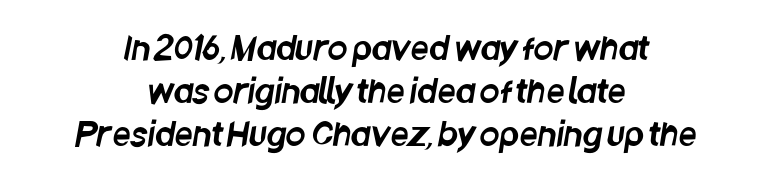
The image shows 32 px condensed sans-serif type; set centered, normal line spacing (1.34x), normal letter spacing, not underlined; low stroke contrast and a large x-height.
